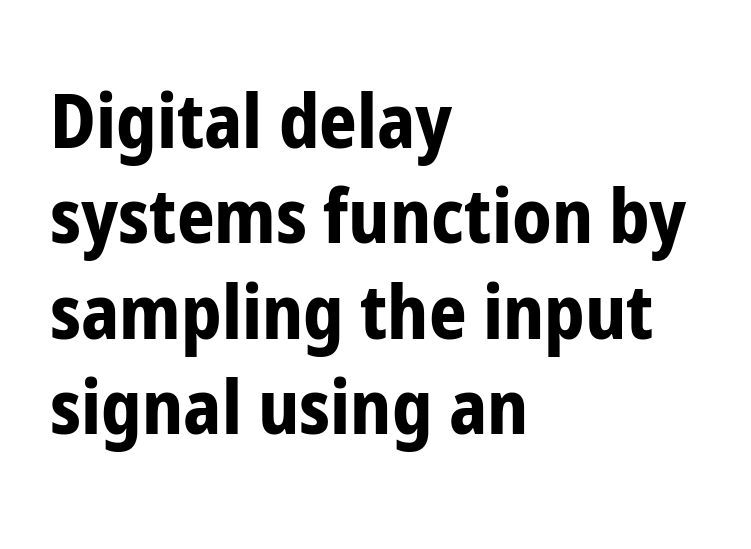
Q: Is the text bold? A: Yes.
Q: Is the text italic (slanted)? A: No, it is upright.
Q: Is the typeface a serif or a sans-serif typeface? A: Sans-serif.
Q: Is the text underlined? A: No.
Q: How is the paragraph aligned? A: Left-aligned.
Q: Is the spacing between letters normal or unusually wide? A: Normal.
Q: Is the spacing between lines tight, normal or loose? A: Normal.
Q: Width (condensed, normal, or wide)? A: Condensed.
Q: Stroke contrast? A: Low.
Q: x-height? A: Medium.
Q: Monospaced? A: No.
